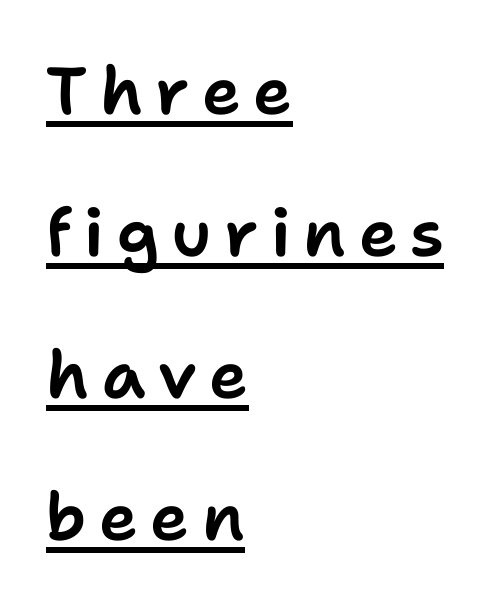
Q: Is the text italic (slanted)? A: No, it is upright.
Q: Is the typeface a serif or a sans-serif typeface? A: Sans-serif.
Q: Is the text underlined? A: Yes.
Q: How is the paragraph aligned? A: Left-aligned.
Q: Is the spacing between lines tight, normal or loose? A: Loose.
Q: Width (condensed, normal, or wide)? A: Normal.
Q: Stroke contrast? A: Low.
Q: x-height? A: Medium.
Q: Monospaced? A: No.
